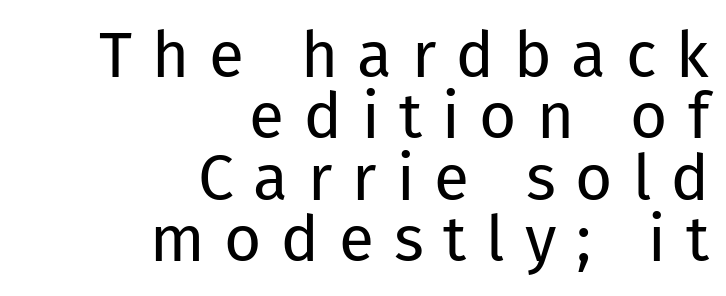
This is roman type, the default non-slanted kind. Letters rest on an invisible, unmarked baseline. Summary of vertical rhythm: compact, with narrow interline spacing. Do the characters align in a grid? No, the font is proportional. The lines are quadded right.
